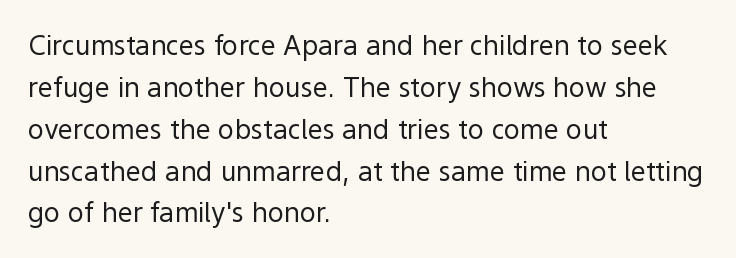
{"italic": "no", "bold": "no", "underline": "no", "align": "left", "line_spacing": "normal", "line_spacing_ratio": 1.55, "letter_spacing": "normal", "letter_spacing_em": 0.0, "glyph_px": 27}
